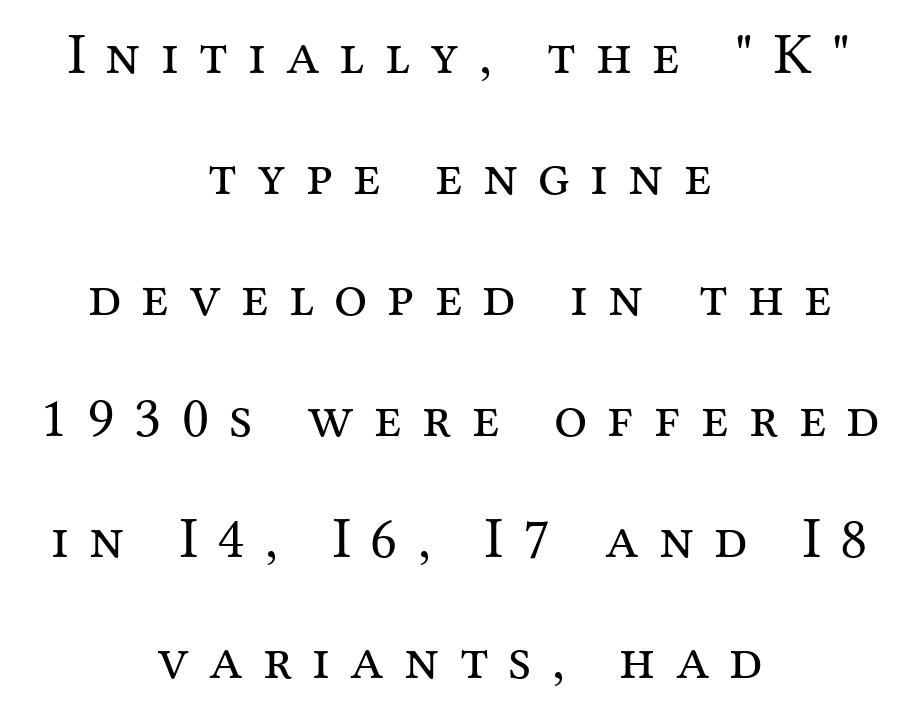
A light-to-regular cut is what we see here. These lines are rendered in a variable-pitch font. This rendering features lettering with no underline. Line spacing here is loose. The letters carry serifs — small finishing strokes at the ends of their stems.
